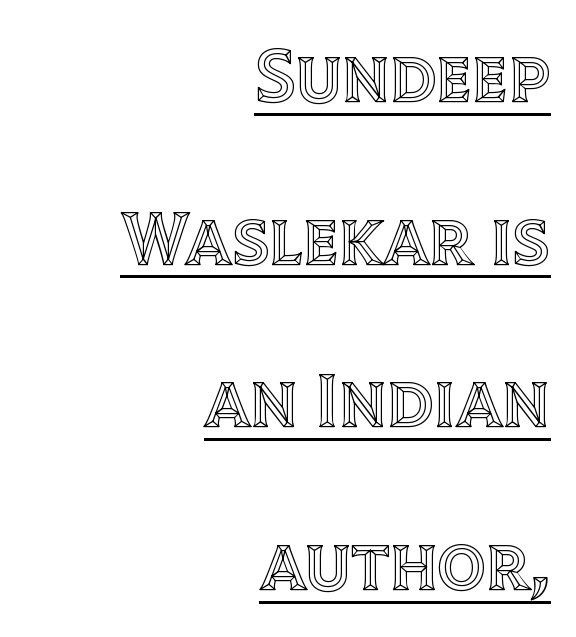
Q: Is the text italic (slanted)? A: No, it is upright.
Q: Is the text underlined? A: Yes.
Q: How is the paragraph aligned? A: Right-aligned.
Q: Is the spacing between letters normal or unusually wide? A: Normal.
Q: Is the spacing between lines tight, normal or loose? A: Loose.
Q: Width (condensed, normal, or wide)? A: Normal.
Q: x-height? A: Large.
Q: Monospaced? A: No.
